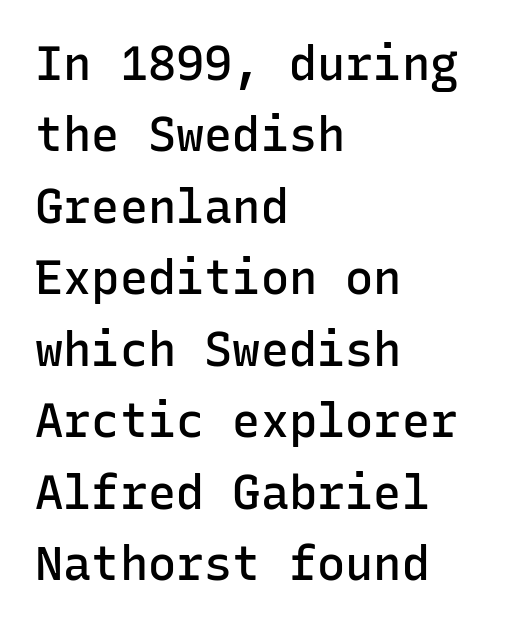
Q: Is the text bold? A: Semi-bold.
Q: Is the text italic (slanted)? A: No, it is upright.
Q: Is the typeface a serif or a sans-serif typeface? A: Sans-serif.
Q: Is the text underlined? A: No.
Q: How is the paragraph aligned? A: Left-aligned.
Q: Is the spacing between letters normal or unusually wide? A: Normal.
Q: Is the spacing between lines tight, normal or loose? A: Normal.
Q: Width (condensed, normal, or wide)? A: Normal.
Q: Stroke contrast? A: Low.
Q: x-height? A: Medium.
Q: Monospaced? A: Yes.
